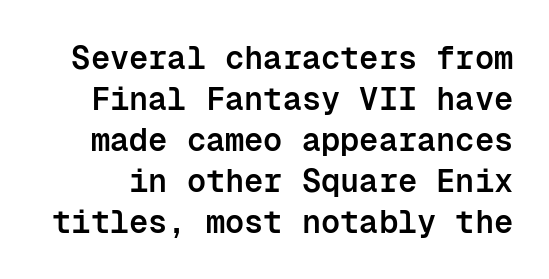
Observe the absence of serifs on each vertical stroke in this sample. The passage shown is typed in a monospace face where columns stay perfectly aligned. A bare baseline throughout the passage. Rows of type keep a routine distance in the vertical direction. What weight is shown? A semibold, between regular and bold.
